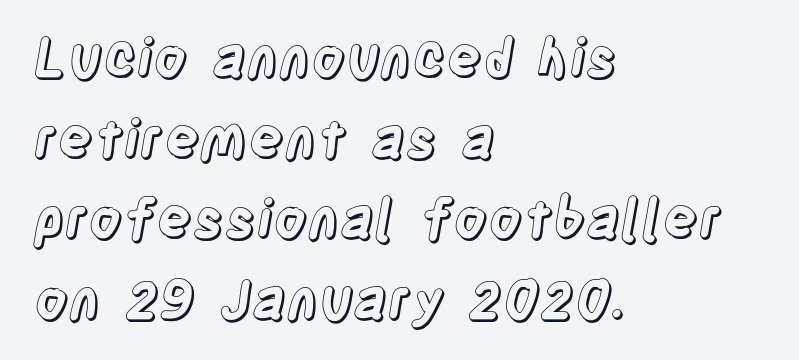
{"width": "condensed", "x_height": "large", "monospaced": "no", "underline": "no", "align": "left", "line_spacing": "normal", "line_spacing_ratio": 1.52, "letter_spacing": "normal", "letter_spacing_em": 0.0, "glyph_px": 53}
